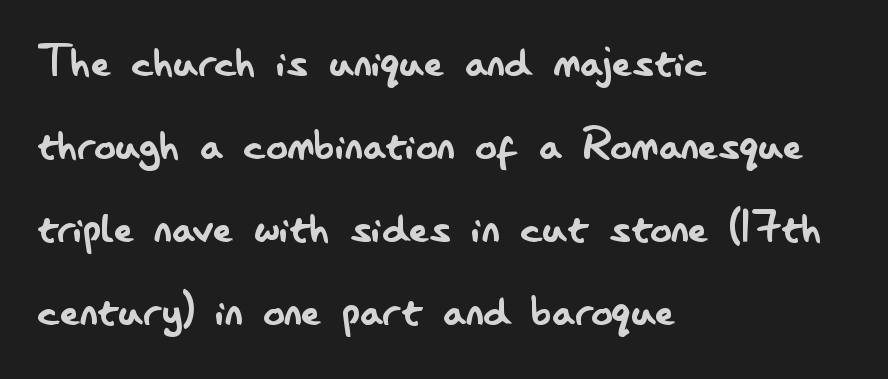
A typesetter would call this proportional, since set widths differ per character. Check where the strokes stop: nothing finishes them off — pure sans. The area under the type is left untouched. The text block is weighted toward the left margin, trailing off unevenly rightward. How are the letters spaced? Ordinarily, with no added tracking.
